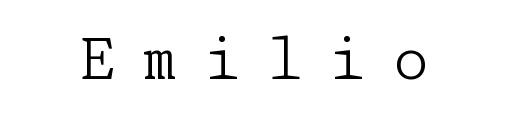
The image shows 57 px light serif type, upright; set unusually wide letter spacing (+0.48 em), not underlined; low stroke contrast and a medium x-height.
